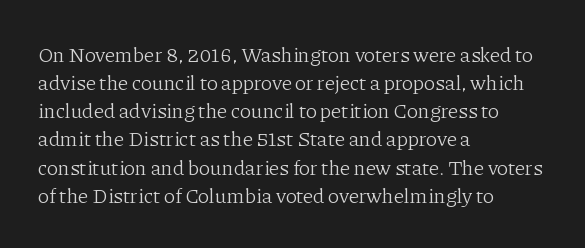
Q: Is the text bold? A: No.
Q: Is the text italic (slanted)? A: No, it is upright.
Q: Is the text underlined? A: No.
Q: How is the paragraph aligned? A: Left-aligned.
Q: Is the spacing between letters normal or unusually wide? A: Normal.
Q: Is the spacing between lines tight, normal or loose? A: Normal.
